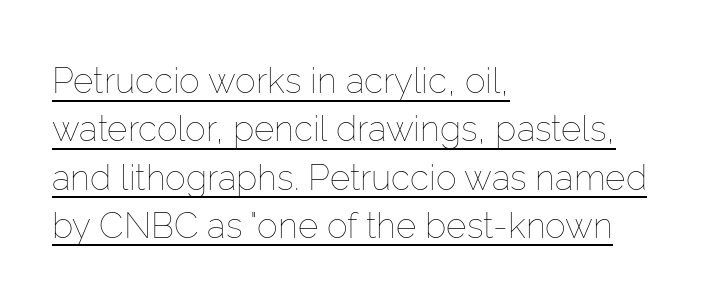
The typesetter chose a ragged-right arrangement here. The letterforms sit shoulder to shoulder at normal distance. Spacing verdict: proportional, widths tailored to each character. The type sits square on the baseline with zero lean. A light-to-regular cut is what we see here.
